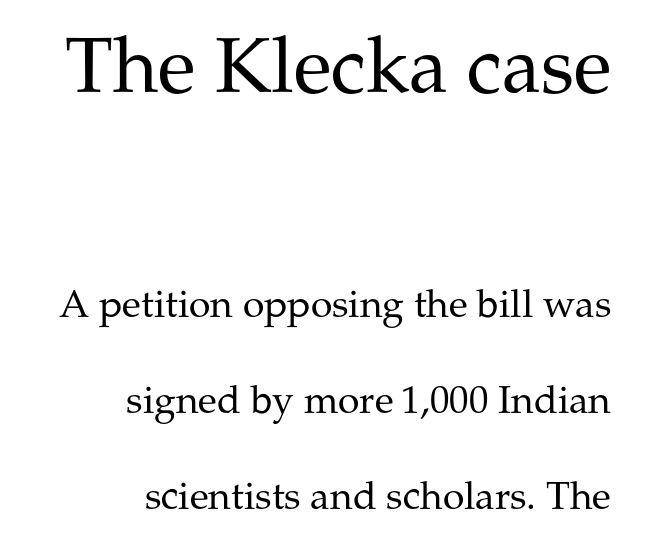
The image shows 78 px regular-weight serif type, upright; set right-aligned, loose line spacing (2.45x), normal letter spacing, not underlined; the first (top) block is 2.0x larger; medium stroke contrast and a medium x-height.
